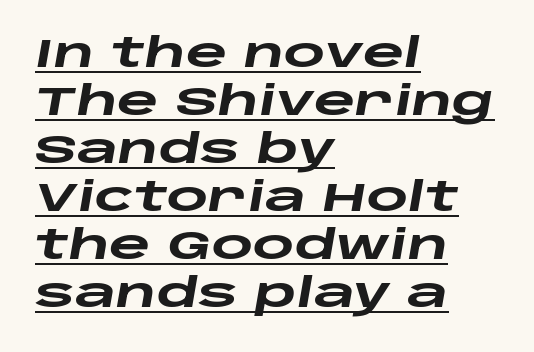
Looks like regular typesetting: each glyph gets only the width it needs. Set as a true bold cut, around the 700 mark. Between one letter and the next there's only the usual sliver of space. Underline: present.
